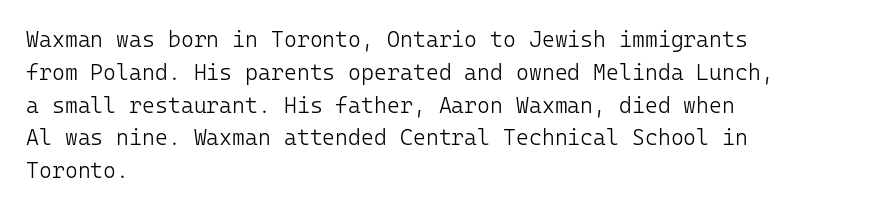
The image shows 22 px text type, upright; set left-aligned, normal line spacing (1.49x), normal letter spacing, not underlined.
